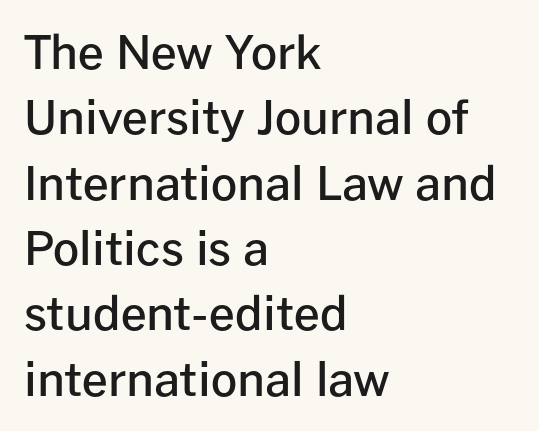
The image shows 46 px semibold sans-serif type, upright; set left-aligned, normal line spacing (1.42x), normal letter spacing, not underlined; low stroke contrast and a medium x-height.
